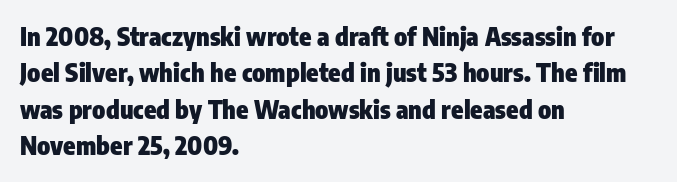
The letters are bold, with thick, heavy strokes. If you measured baseline to baseline, you'd find a middling distance. Posture: straight, roman, zero tilt. No word sits above an underline.
